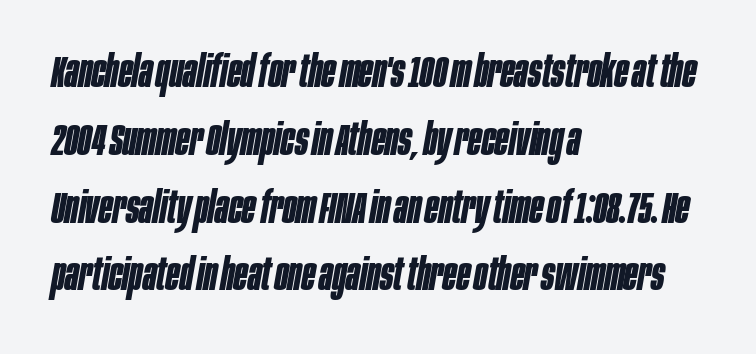
Q: Is the text bold? A: Yes.
Q: Is the text italic (slanted)? A: Yes, it leans right by about 10 degrees.
Q: Is the text underlined? A: No.
Q: How is the paragraph aligned? A: Left-aligned.
Q: Is the spacing between letters normal or unusually wide? A: Normal.
Q: Is the spacing between lines tight, normal or loose? A: Normal.
Q: Width (condensed, normal, or wide)? A: Condensed.
Q: Stroke contrast? A: Low.
Q: x-height? A: Large.
Q: Monospaced? A: No.
